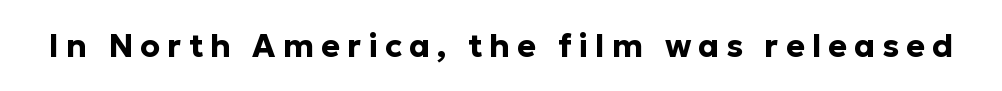
Q: Is the text bold? A: Yes.
Q: Is the text italic (slanted)? A: No, it is upright.
Q: Is the typeface a serif or a sans-serif typeface? A: Sans-serif.
Q: Is the text underlined? A: No.
Q: Is the spacing between letters normal or unusually wide? A: Unusually wide.
Q: Width (condensed, normal, or wide)? A: Normal.
Q: Stroke contrast? A: Low.
Q: x-height? A: Medium.
Q: Monospaced? A: No.
